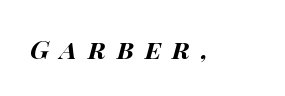
{"italic": "yes", "lean": "right", "slant_degrees": 15, "bold": "yes", "underline": "no", "letter_spacing": "wide", "letter_spacing_em": 0.42, "glyph_px": 26}
